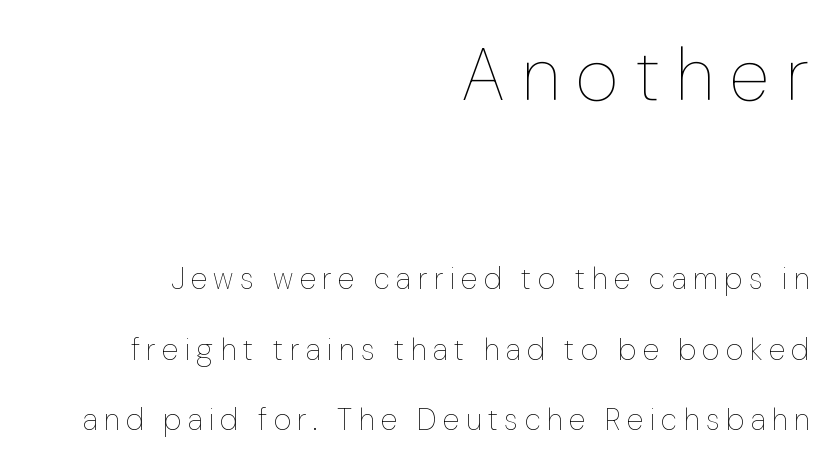
The image shows 74 px thin type, upright; set right-aligned, loose line spacing (2.35x), unusually wide letter spacing (+0.22 em), not underlined; the first (top) block is 2.47x larger; low stroke contrast and a medium x-height.
